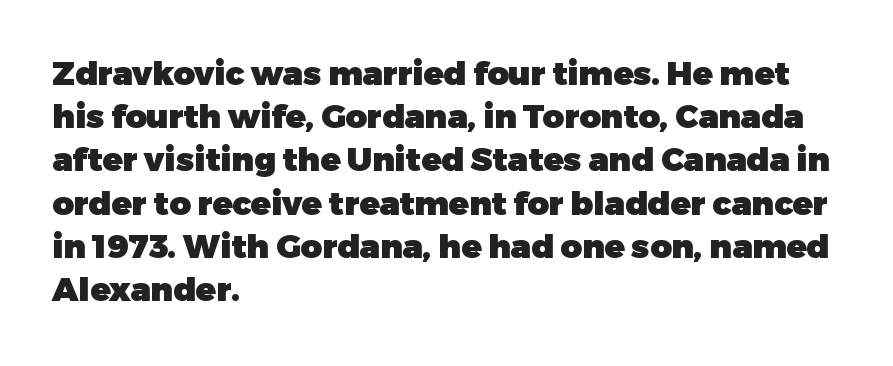
The image shows 33 px heavy sans-serif type, upright; set left-aligned, normal line spacing (1.31x), normal letter spacing, not underlined; low stroke contrast and a medium x-height.
